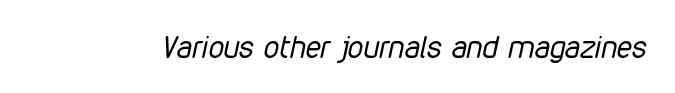
{"italic": "yes", "lean": "right", "slant_degrees": 12, "bold": "no", "weight": "regular", "width": "condensed", "stroke_contrast": "low", "x_height": "medium", "monospaced": "no", "underline": "no", "letter_spacing": "normal", "letter_spacing_em": 0.0, "glyph_px": 31}
